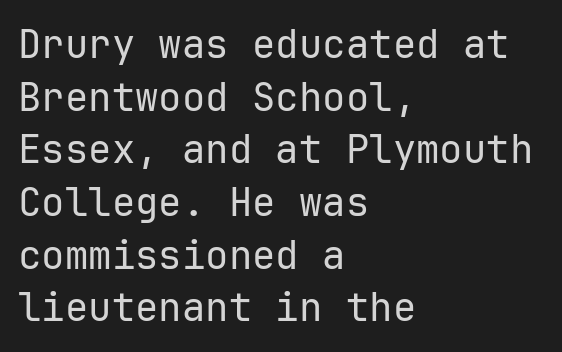
The image shows 39 px regular-weight sans-serif type, upright, monospaced; set left-aligned, normal line spacing (1.35x), normal letter spacing, not underlined; low stroke contrast and a medium x-height.
